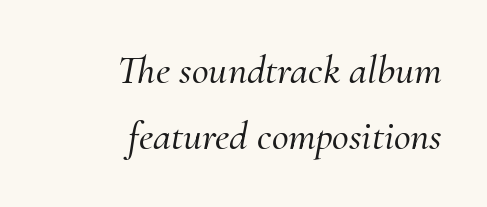
{"serif": "yes", "italic": "yes", "lean": "right", "slant_degrees": 10, "width": "normal", "stroke_contrast": "medium", "x_height": "small", "monospaced": "no", "underline": "no", "align": "right", "line_spacing": "normal", "line_spacing_ratio": 1.61, "letter_spacing": "normal", "letter_spacing_em": 0.0, "glyph_px": 41}
